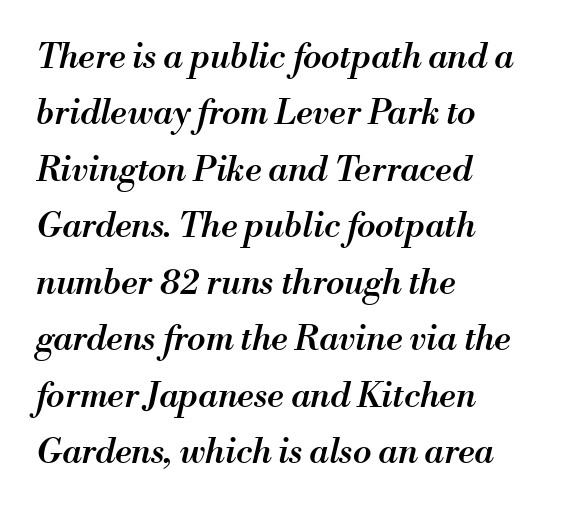
If you measured baseline to baseline, you'd find a middling distance. Horizontal alignment here is leftward, the default for most running prose. The tracking reads as untouched default to a designer's eye. The letters are semibold — heavier than regular but short of a full bold.
